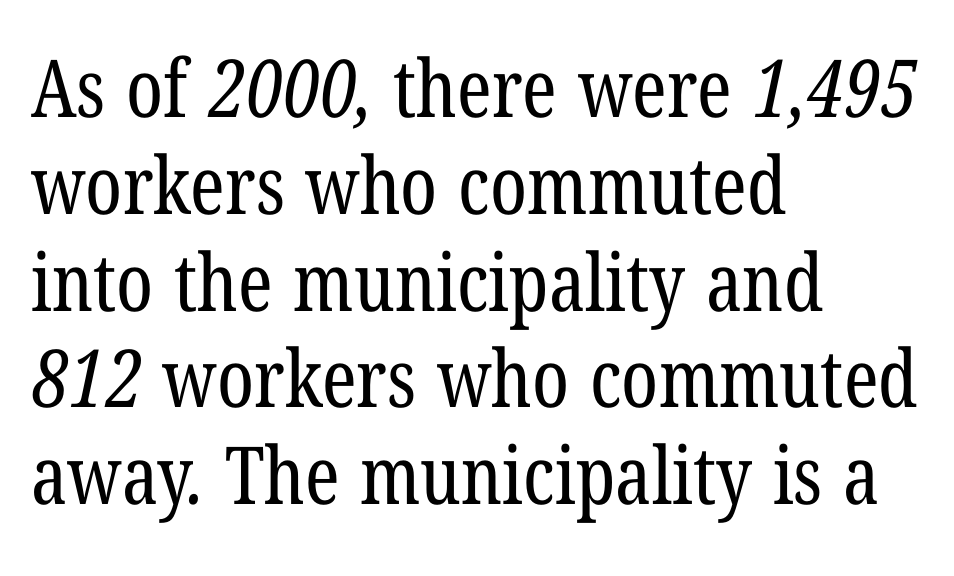
Q: Is the text bold? A: No.
Q: Is the typeface a serif or a sans-serif typeface? A: Serif.
Q: Is the text underlined? A: No.
Q: How is the paragraph aligned? A: Left-aligned.
Q: Is the spacing between letters normal or unusually wide? A: Normal.
Q: Width (condensed, normal, or wide)? A: Condensed.
Q: Stroke contrast? A: Low.
Q: x-height? A: Medium.
Q: Monospaced? A: No.
